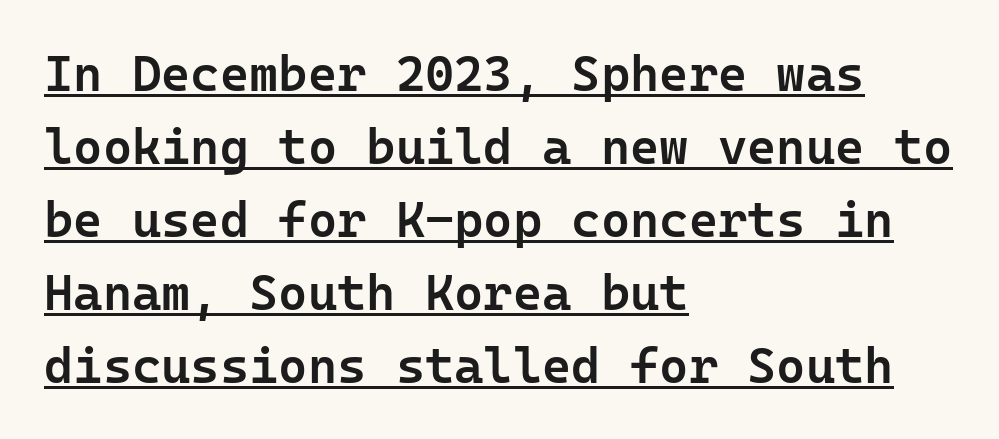
Underlined type. Compared with a centered layout, this one pins lines to the left instead. Italic: no, the glyphs are upright roman. On the weight axis this lands at semibold, roughly 600.
